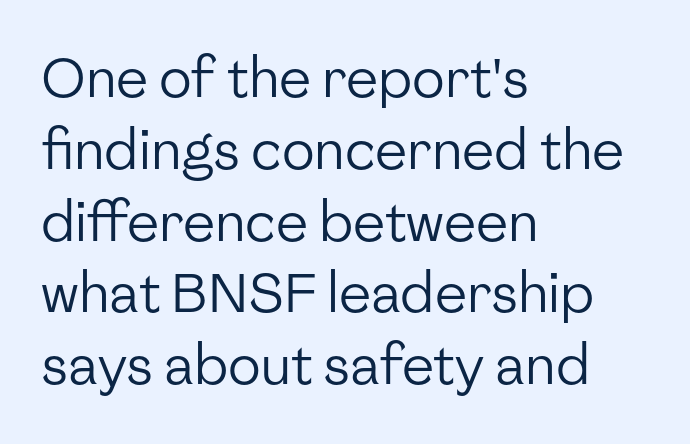
The image shows 54 px regular-weight sans-serif type, upright; set left-aligned, normal line spacing (1.33x), normal letter spacing, not underlined; low stroke contrast and a medium x-height.
